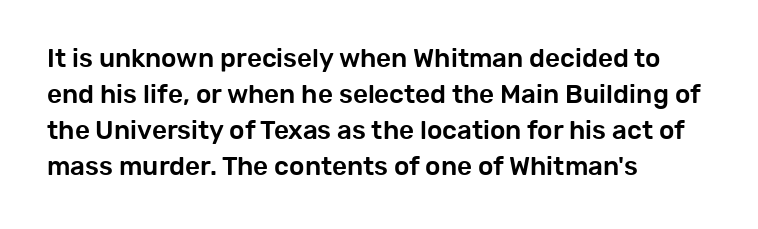
Q: Is the text italic (slanted)? A: No, it is upright.
Q: Is the text underlined? A: No.
Q: How is the paragraph aligned? A: Left-aligned.
Q: Is the spacing between letters normal or unusually wide? A: Normal.
Q: Is the spacing between lines tight, normal or loose? A: Normal.
